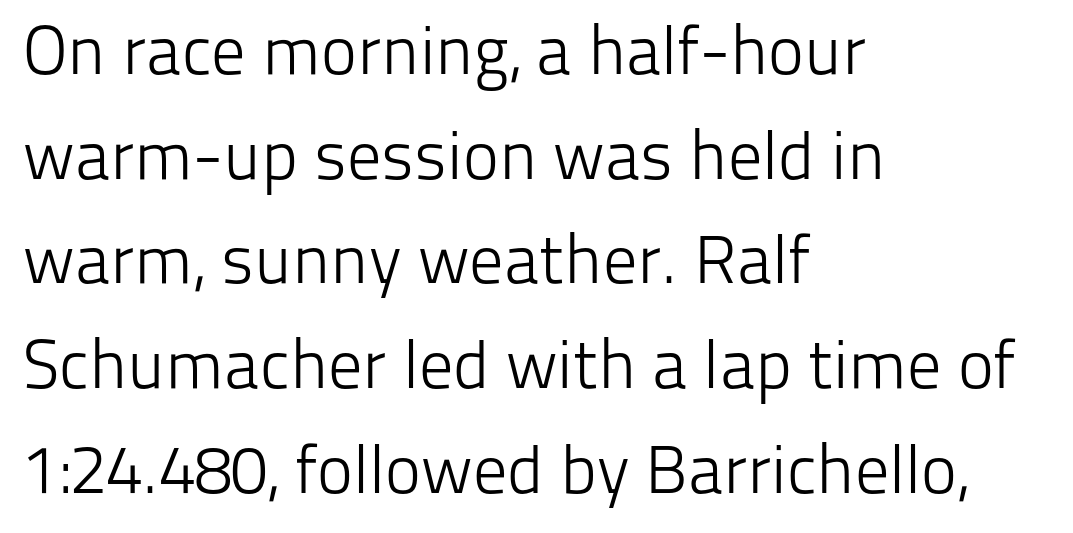
The letterforms sit at book weight or below. The lettering stays uniformly vertical, giving the passage a roman look. Which margin do the lines hug? The left one — the right edge is uneven. Note the varied advance widths — an 'i' is clearly narrower than an 'm'. Serif or sans? Sans — the stroke terminals are bare.
